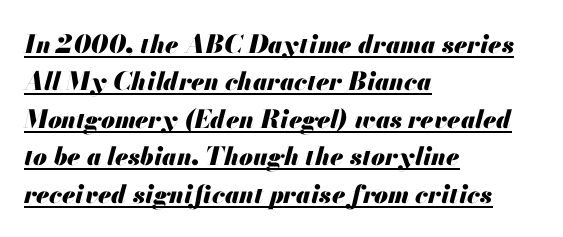
{"italic": "yes", "lean": "right", "slant_degrees": 13, "bold": "yes", "underline": "yes", "align": "left", "line_spacing": "normal", "line_spacing_ratio": 1.5, "letter_spacing": "normal", "letter_spacing_em": 0.0, "glyph_px": 25}
